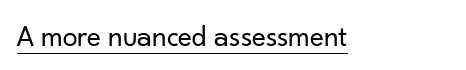
The image shows 30 px regular-weight sans-serif type, upright; set normal letter spacing, underlined; low stroke contrast and a small x-height.
